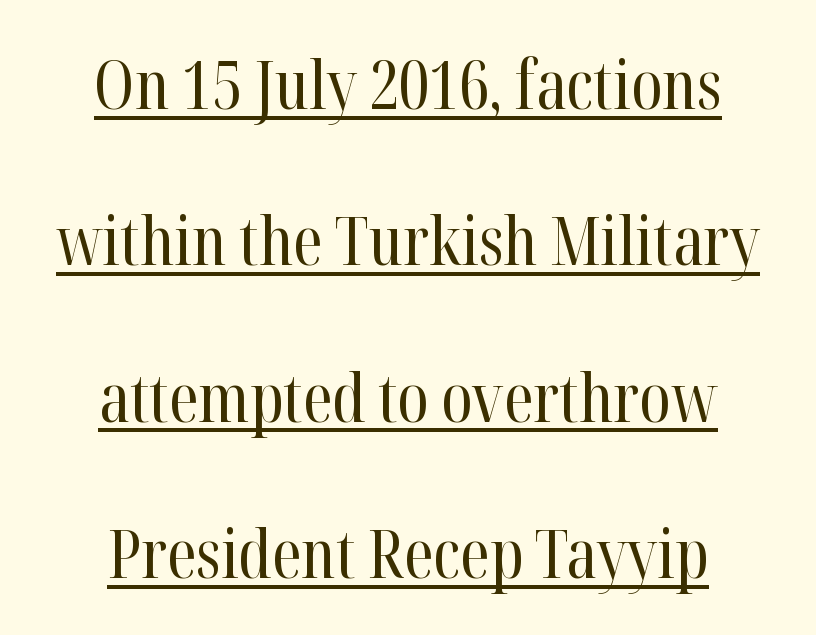
The image shows 68 px regular-weight, condensed serif type, upright; set centered, loose line spacing (2.3x), normal letter spacing, underlined; high stroke contrast and a medium x-height.
